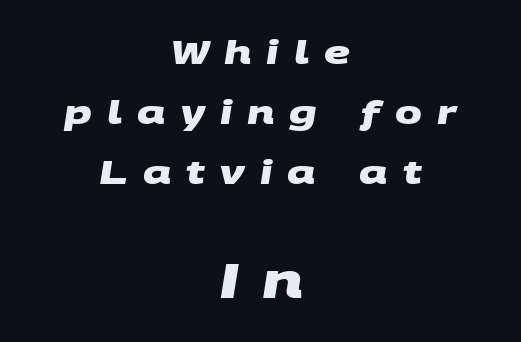
Q: Is the text bold? A: Yes.
Q: Is the typeface a serif or a sans-serif typeface? A: Sans-serif.
Q: Is the text underlined? A: No.
Q: How is the paragraph aligned? A: Centered.
Q: Is the spacing between letters normal or unusually wide? A: Unusually wide.
Q: Which block of text is set in a larger size, the first (top) or the second (bottom)? A: The second (bottom) one.
Q: Width (condensed, normal, or wide)? A: Wide.
Q: Stroke contrast? A: Medium.
Q: x-height? A: Large.
Q: Monospaced? A: No.
